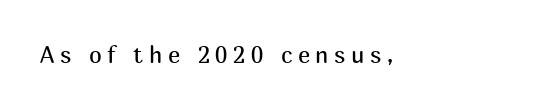
{"italic": "no", "bold": "no", "underline": "no", "letter_spacing": "wide", "letter_spacing_em": 0.24, "glyph_px": 23}
